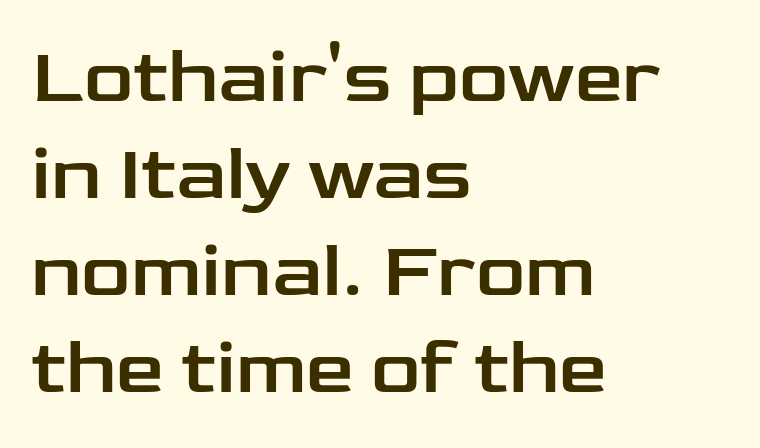
Q: Is the text italic (slanted)? A: No, it is upright.
Q: Is the typeface a serif or a sans-serif typeface? A: Sans-serif.
Q: Is the text underlined? A: No.
Q: How is the paragraph aligned? A: Left-aligned.
Q: Is the spacing between letters normal or unusually wide? A: Normal.
Q: Is the spacing between lines tight, normal or loose? A: Normal.
Q: Width (condensed, normal, or wide)? A: Wide.
Q: Stroke contrast? A: Low.
Q: x-height? A: Medium.
Q: Monospaced? A: No.
